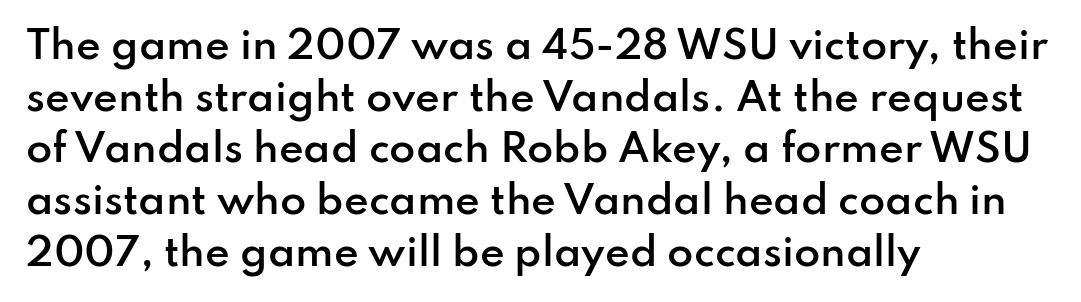
Q: Is the text bold? A: Semi-bold.
Q: Is the text italic (slanted)? A: No, it is upright.
Q: Is the typeface a serif or a sans-serif typeface? A: Sans-serif.
Q: Is the text underlined? A: No.
Q: How is the paragraph aligned? A: Left-aligned.
Q: Is the spacing between letters normal or unusually wide? A: Normal.
Q: Is the spacing between lines tight, normal or loose? A: Normal.
Q: Width (condensed, normal, or wide)? A: Normal.
Q: Stroke contrast? A: Low.
Q: x-height? A: Small.
Q: Monospaced? A: No.
